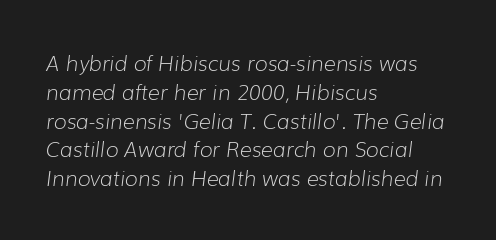
Q: Is the text bold? A: No.
Q: Is the text italic (slanted)? A: Yes, it leans right by about 7 degrees.
Q: Is the text underlined? A: No.
Q: How is the paragraph aligned? A: Left-aligned.
Q: Is the spacing between letters normal or unusually wide? A: Normal.
Q: Is the spacing between lines tight, normal or loose? A: Normal.
